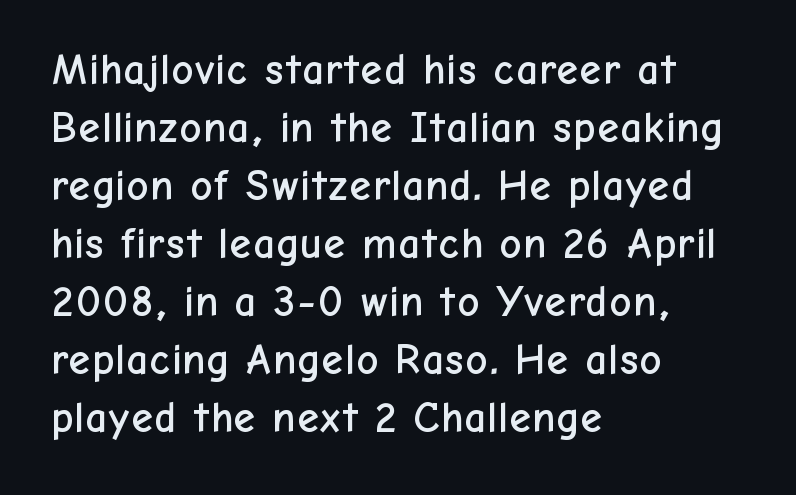
Q: Is the text italic (slanted)? A: No, it is upright.
Q: Is the typeface a serif or a sans-serif typeface? A: Sans-serif.
Q: Is the text underlined? A: No.
Q: How is the paragraph aligned? A: Left-aligned.
Q: Is the spacing between letters normal or unusually wide? A: Normal.
Q: Is the spacing between lines tight, normal or loose? A: Normal.
Q: Width (condensed, normal, or wide)? A: Normal.
Q: Stroke contrast? A: Low.
Q: x-height? A: Medium.
Q: Monospaced? A: No.
